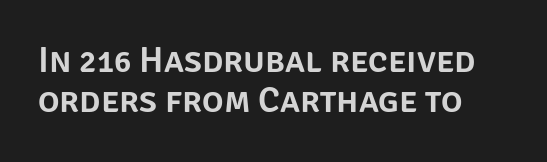
{"serif": "no", "italic": "no", "width": "normal", "stroke_contrast": "low", "x_height": "large", "monospaced": "no", "underline": "no", "line_spacing": "tight", "line_spacing_ratio": 1.12, "letter_spacing": "normal", "letter_spacing_em": 0.0, "glyph_px": 36}
